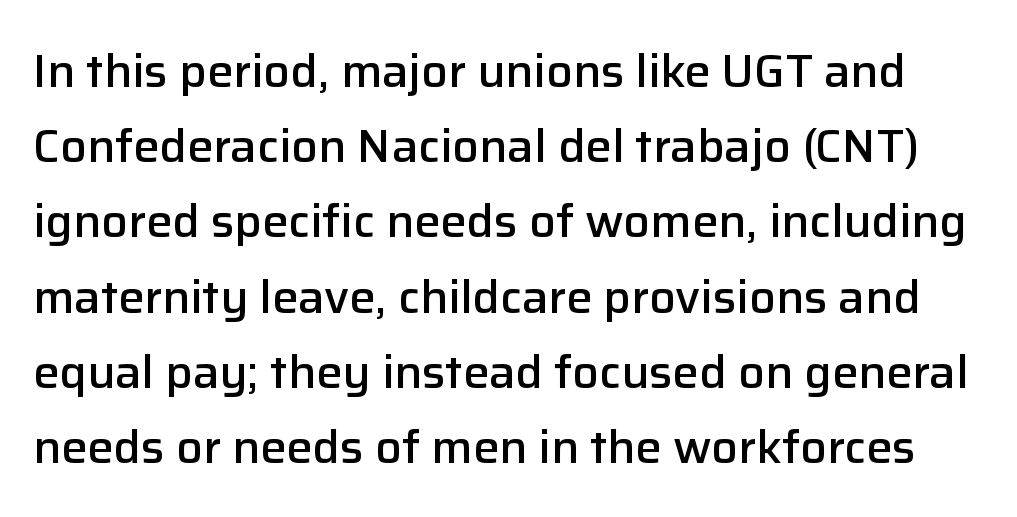
Descenders hang freely into open space. No italicization has been applied; the sample stays upright. Nope, no serifs anywhere on these letters. You could not count columns in this text — the font is proportionally spaced.
